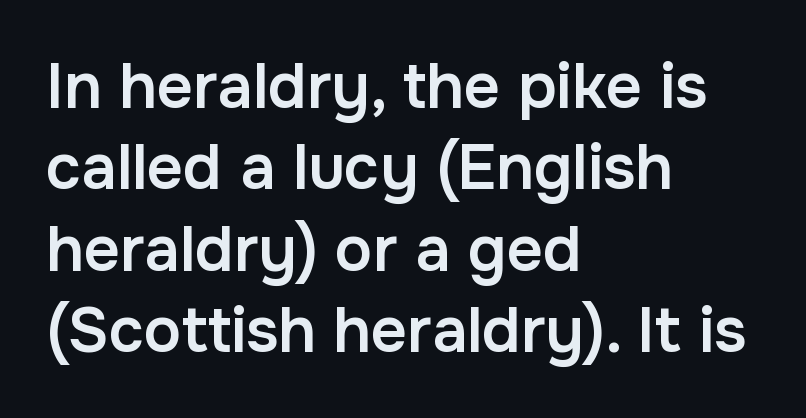
The image shows 63 px semibold sans-serif type, upright; set left-aligned, normal line spacing (1.29x), normal letter spacing, not underlined; low stroke contrast and a medium x-height.
